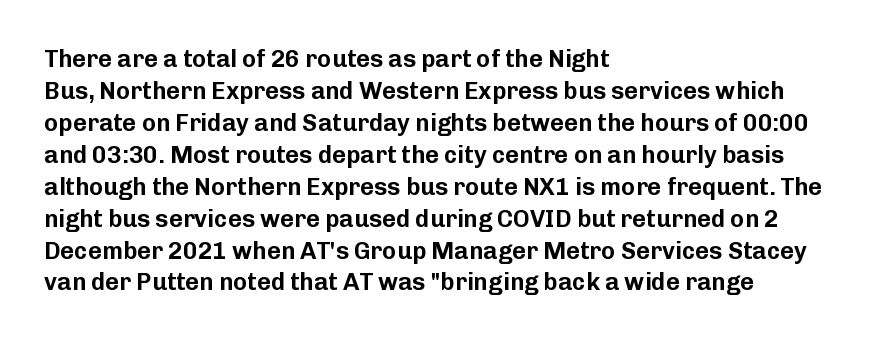
No italicization has been applied; the sample stays upright. The vertical gap from one line to the next is medium. Standard letterfit; no display-style spreading of the glyphs. The passage is arranged the way most books set body copy — flush left. Rule under the text: the space is simply empty.
